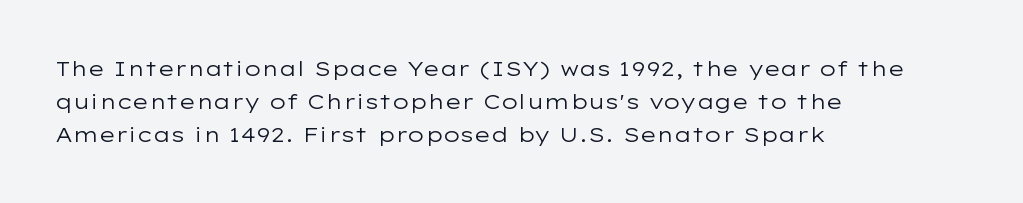
The image shows 21 px text type, upright; set left-aligned, normal line spacing (1.57x), normal letter spacing, not underlined.
